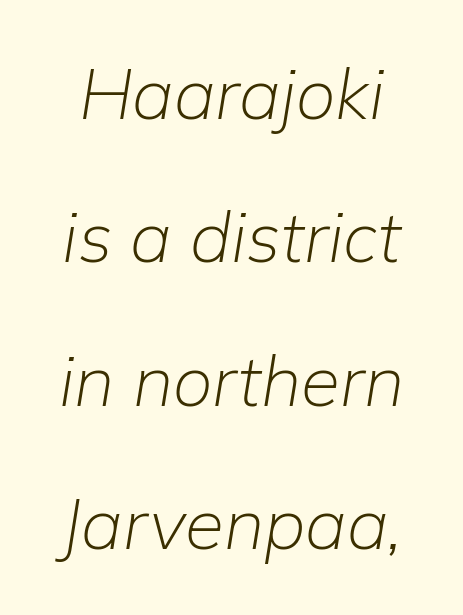
{"italic": "yes", "lean": "right", "slant_degrees": 9, "bold": "no", "weight": "light", "width": "normal", "stroke_contrast": "low", "x_height": "medium", "monospaced": "no", "underline": "no", "line_spacing": "loose", "line_spacing_ratio": 2.02, "letter_spacing": "normal", "letter_spacing_em": 0.0, "glyph_px": 71}
